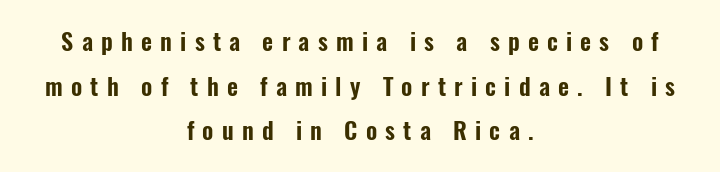
{"italic": "no", "underline": "no", "align": "center", "line_spacing_ratio": 1.86, "letter_spacing": "wide", "letter_spacing_em": 0.34, "glyph_px": 24}
